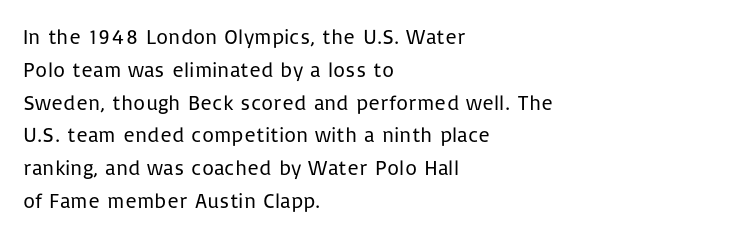
Q: Is the text bold? A: No.
Q: Is the text italic (slanted)? A: No, it is upright.
Q: Is the text underlined? A: No.
Q: How is the paragraph aligned? A: Left-aligned.
Q: Is the spacing between letters normal or unusually wide? A: Normal.
Q: Is the spacing between lines tight, normal or loose? A: Normal.
